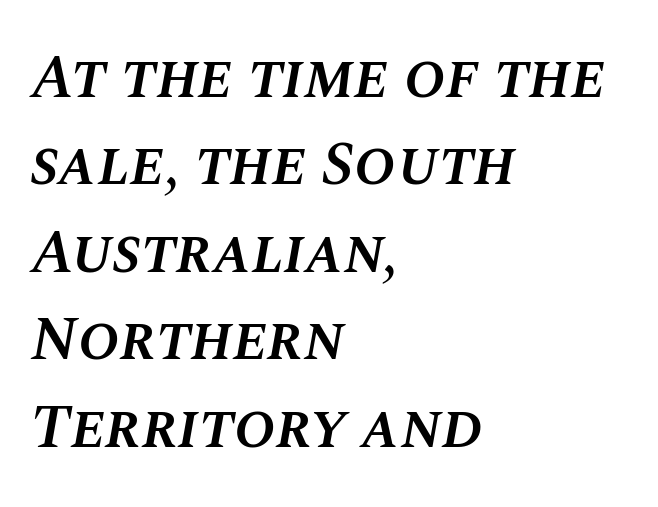
Q: Is the text bold? A: Semi-bold.
Q: Is the text italic (slanted)? A: Yes, it leans right by about 10 degrees.
Q: Is the text underlined? A: No.
Q: How is the paragraph aligned? A: Left-aligned.
Q: Is the spacing between letters normal or unusually wide? A: Normal.
Q: Is the spacing between lines tight, normal or loose? A: Normal.
Q: Width (condensed, normal, or wide)? A: Normal.
Q: Stroke contrast? A: Medium.
Q: x-height? A: Large.
Q: Monospaced? A: No.
